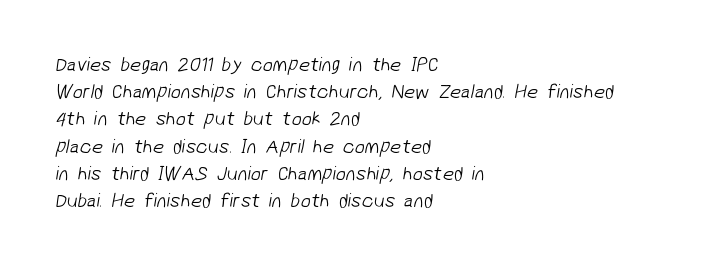
Glyph-to-glyph distance matches everyday printed text. The gap between lines stays unmarked. Vertical stems look standard width or narrower in stroke. The passage shown stacks its lines at a standard gap. The compositor pushed each line to the left boundary.
